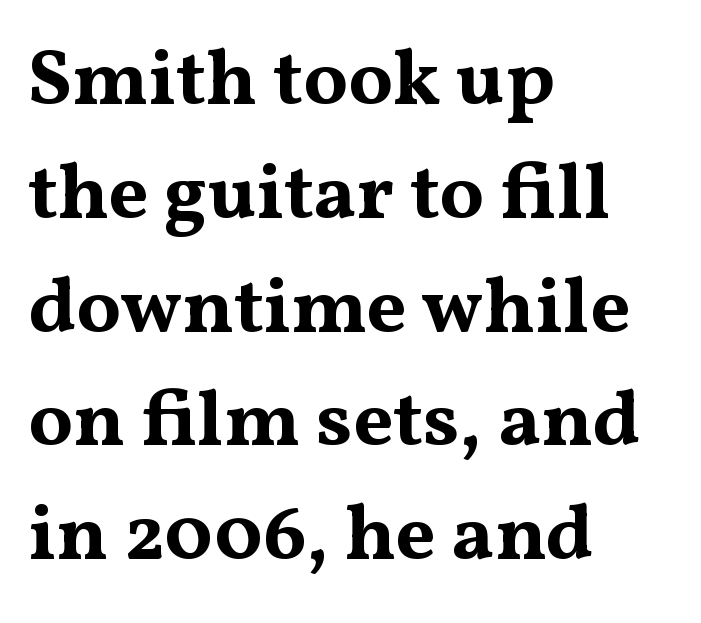
Q: Is the text bold? A: Yes.
Q: Is the text italic (slanted)? A: No, it is upright.
Q: Is the typeface a serif or a sans-serif typeface? A: Serif.
Q: Is the text underlined? A: No.
Q: How is the paragraph aligned? A: Left-aligned.
Q: Is the spacing between letters normal or unusually wide? A: Normal.
Q: Is the spacing between lines tight, normal or loose? A: Normal.
Q: Width (condensed, normal, or wide)? A: Wide.
Q: Stroke contrast? A: Medium.
Q: x-height? A: Medium.
Q: Monospaced? A: No.
